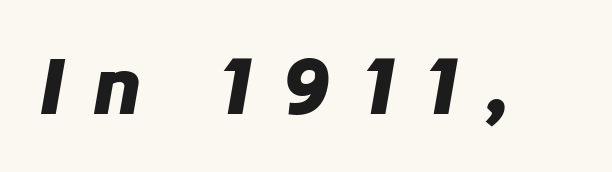
The image shows 75 px heavy type, italic (leaning right); set unusually wide letter spacing (+0.38 em), not underlined; low stroke contrast and a medium x-height.
